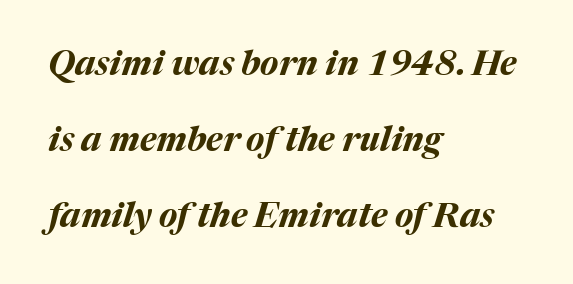
{"italic": "yes", "lean": "right", "slant_degrees": 17, "bold": "yes", "weight": "bold", "width": "normal", "stroke_contrast": "medium", "x_height": "medium", "monospaced": "no", "underline": "no", "align": "left", "line_spacing": "loose", "line_spacing_ratio": 2.24, "letter_spacing": "normal", "letter_spacing_em": 0.0, "glyph_px": 34}
